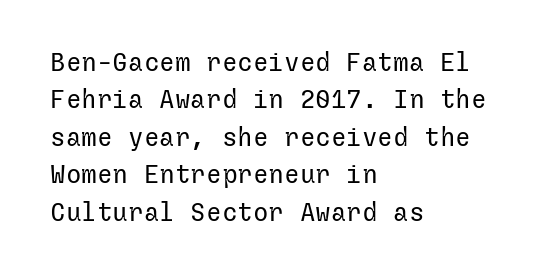
The image shows 26 px text type, upright; set left-aligned, normal line spacing (1.44x), normal letter spacing, not underlined.
